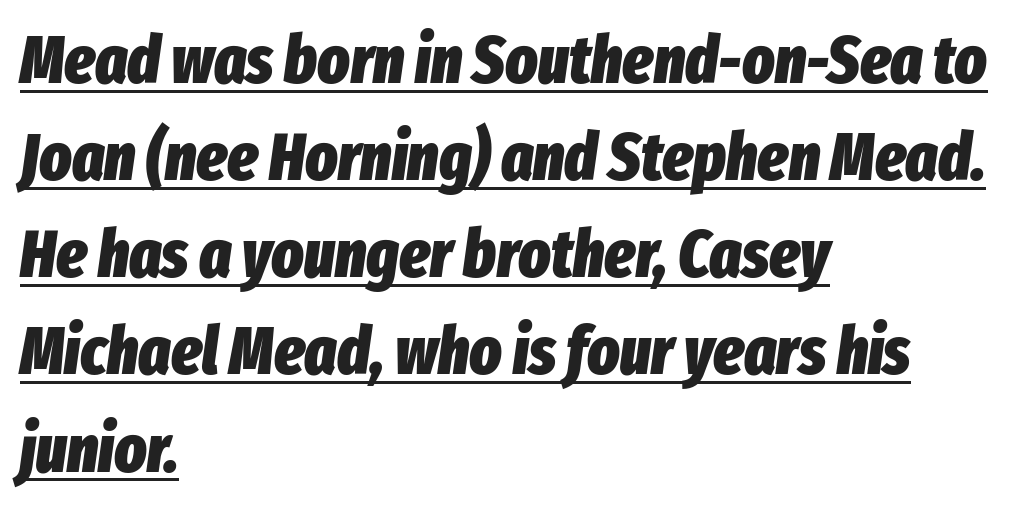
What stands out about the letter spacing? Nothing — it is the standard amount. This is underlined copy, the kind a proofreader might mark for attention. The line-height multiplier appears to be the usual default. The letters advance in unequal steps, a hallmark of proportional type.
